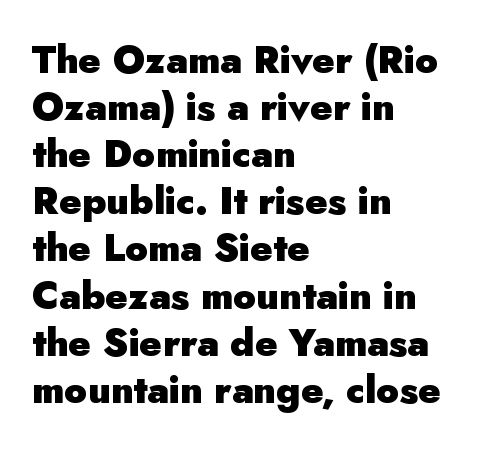
The image shows 38 px heavy sans-serif type, upright; set left-aligned, line spacing 1.24x, normal letter spacing, not underlined; low stroke contrast and a small x-height.
